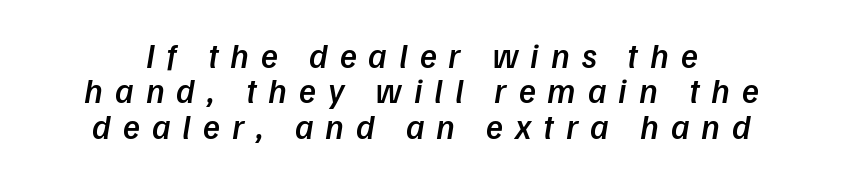
Q: Is the text bold? A: Semi-bold.
Q: Is the typeface a serif or a sans-serif typeface? A: Sans-serif.
Q: Is the text underlined? A: No.
Q: How is the paragraph aligned? A: Centered.
Q: Is the spacing between letters normal or unusually wide? A: Unusually wide.
Q: Is the spacing between lines tight, normal or loose? A: Tight.
Q: Width (condensed, normal, or wide)? A: Normal.
Q: Stroke contrast? A: Low.
Q: x-height? A: Medium.
Q: Monospaced? A: No.
